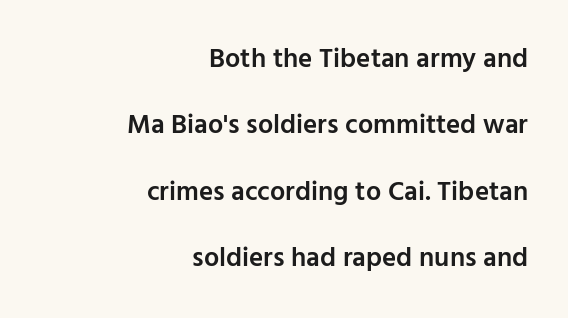
{"italic": "no", "bold": "semi", "underline": "no", "align": "right", "line_spacing": "loose", "line_spacing_ratio": 2.46, "letter_spacing": "normal", "letter_spacing_em": 0.0, "glyph_px": 27}
